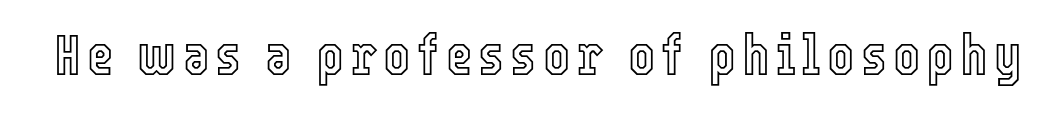
A typesetter would call this proportional, since set widths differ per character. In terms of posture, this sample is upright. The baseline area is clear.
